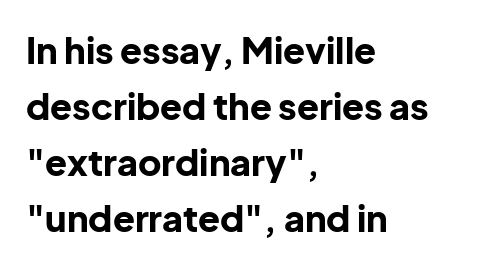
Q: Is the text bold? A: Yes.
Q: Is the text italic (slanted)? A: No, it is upright.
Q: Is the typeface a serif or a sans-serif typeface? A: Sans-serif.
Q: Is the text underlined? A: No.
Q: How is the paragraph aligned? A: Left-aligned.
Q: Is the spacing between letters normal or unusually wide? A: Normal.
Q: Is the spacing between lines tight, normal or loose? A: Normal.
Q: Width (condensed, normal, or wide)? A: Normal.
Q: Stroke contrast? A: Low.
Q: x-height? A: Medium.
Q: Monospaced? A: No.
